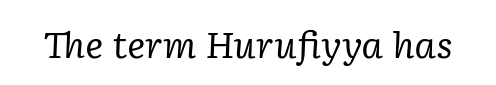
The image shows 35 px regular-weight serif type, italic (leaning right); set normal letter spacing, not underlined; low stroke contrast and a medium x-height.
